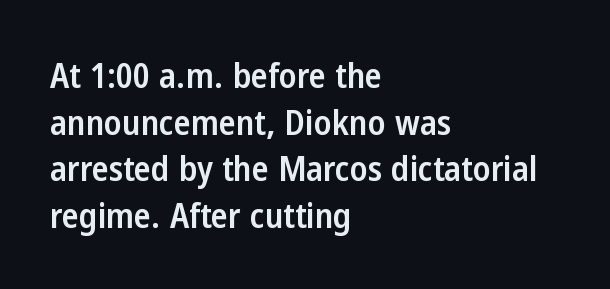
Q: Is the text bold? A: Semi-bold.
Q: Is the text italic (slanted)? A: No, it is upright.
Q: Is the typeface a serif or a sans-serif typeface? A: Sans-serif.
Q: Is the text underlined? A: No.
Q: How is the paragraph aligned? A: Left-aligned.
Q: Is the spacing between letters normal or unusually wide? A: Normal.
Q: Is the spacing between lines tight, normal or loose? A: Normal.
Q: Width (condensed, normal, or wide)? A: Condensed.
Q: Stroke contrast? A: Low.
Q: x-height? A: Medium.
Q: Monospaced? A: No.
